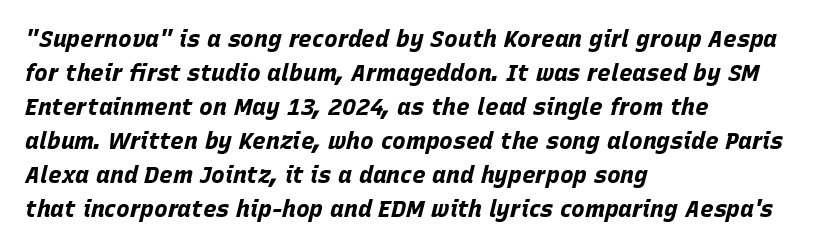
Emphasis-style slanted type is in use. The foot of each line stays bare and open. This rendering uses left alignment, leaving the right contour irregular. The font is running at its bold setting. Normally led — the rows are evenly, conventionally spaced.
